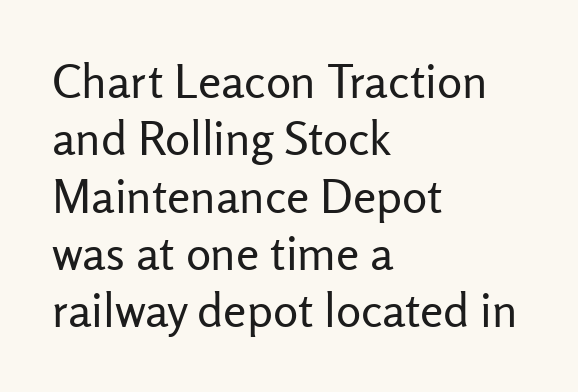
Letter spacing: default. Compared with a typical body face, this is equally light or lighter still. Spacing verdict: proportional, widths tailored to each character. The typesetter chose a ragged-right arrangement here. The face used here is a sans, in the tradition of grotesques and geometrics.
